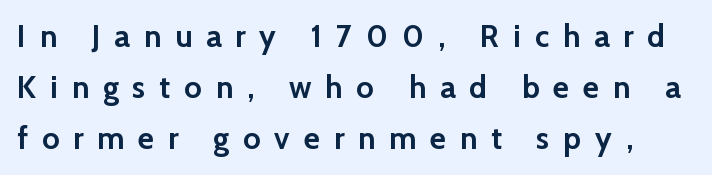
The image shows 31 px semibold sans-serif type, upright; set normal line spacing (1.65x), unusually wide letter spacing (+0.45 em), not underlined; low stroke contrast and a medium x-height.
